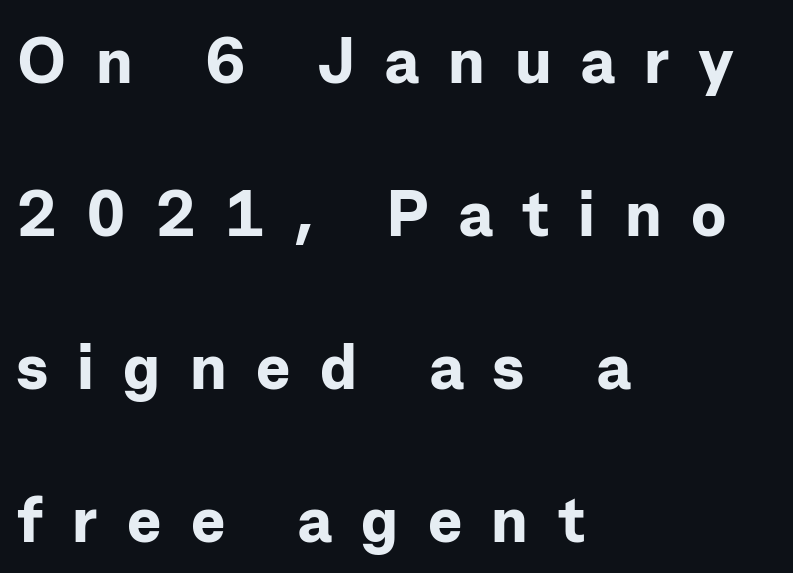
The image shows 64 px bold sans-serif type, upright; set left-aligned, loose line spacing (2.39x), unusually wide letter spacing (+0.46 em), not underlined; low stroke contrast and a medium x-height.
